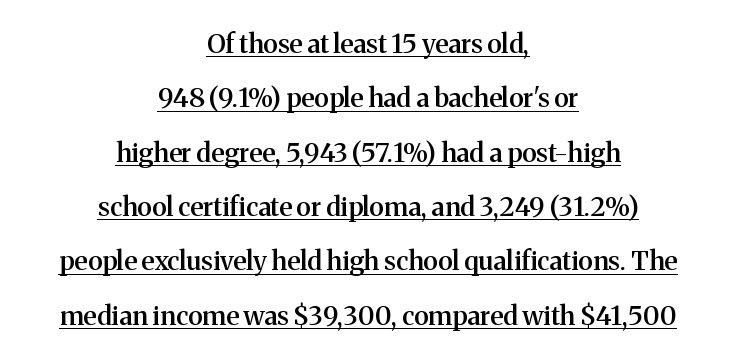
{"italic": "no", "bold": "semi", "underline": "yes", "align": "center", "line_spacing": "loose", "line_spacing_ratio": 2.09, "letter_spacing": "normal", "letter_spacing_em": 0.0, "glyph_px": 26}
